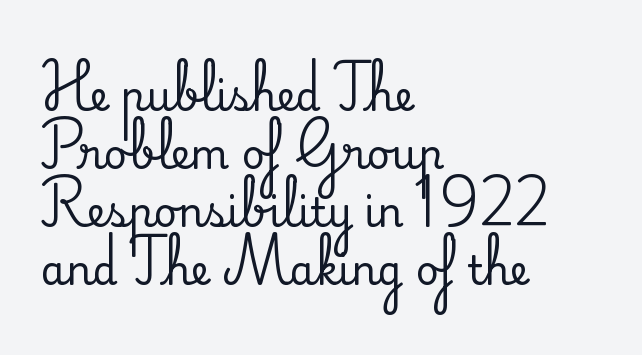
This sample has the flowing, uneven cadence of proportional lettering. Underline: absent. Honestly, the letter spacing is just normal — you wouldn't notice it. If you drew a ruler down the left edge, every line would touch it. How would I describe the line gaps? Plain and ordinary. In terms of posture, this sample is upright.
